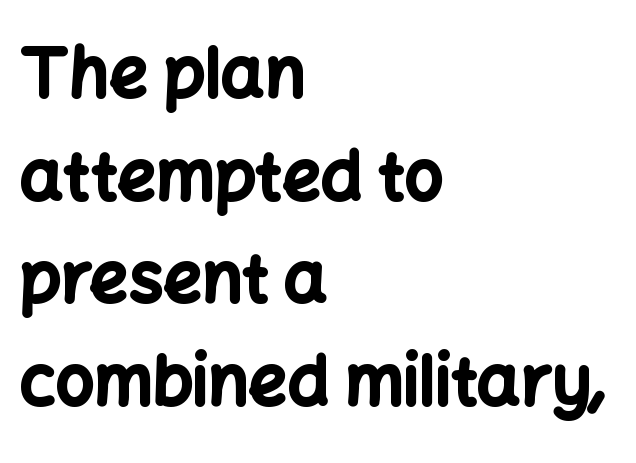
{"serif": "no", "italic": "no", "bold": "yes", "weight": "bold", "width": "normal", "stroke_contrast": "low", "x_height": "medium", "monospaced": "no", "underline": "no", "align": "left", "line_spacing": "normal", "line_spacing_ratio": 1.51, "letter_spacing": "normal", "letter_spacing_em": 0.0, "glyph_px": 68}
